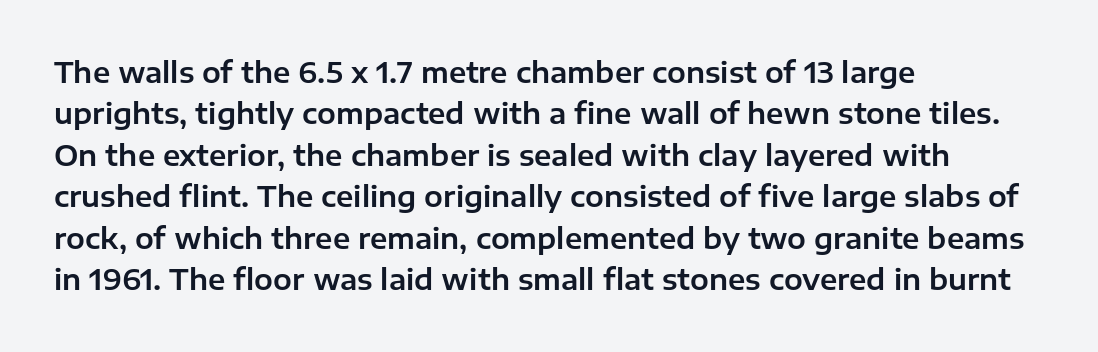
{"serif": "no", "italic": "no", "width": "normal", "stroke_contrast": "low", "x_height": "medium", "monospaced": "no", "underline": "no", "align": "left", "line_spacing": "normal", "line_spacing_ratio": 1.48, "letter_spacing": "normal", "letter_spacing_em": 0.0, "glyph_px": 28}
